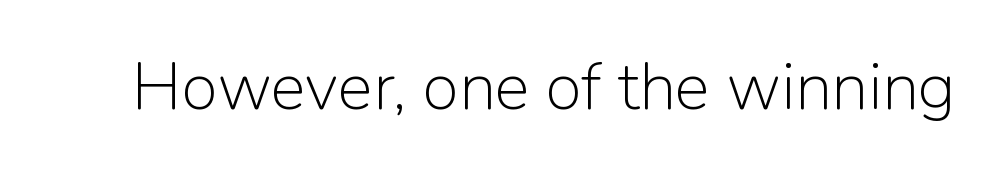
The image shows 66 px light sans-serif type, upright; set normal letter spacing, not underlined; low stroke contrast and a medium x-height.
